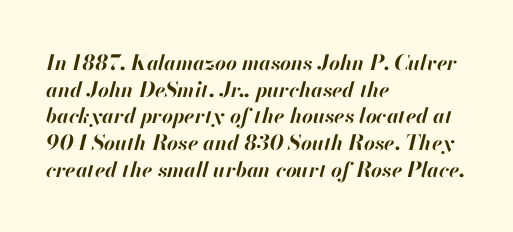
Every character sits at an angle, as italics do. Each new line begins a customary step beneath the previous one. The baseline area is clear. The passage shown is emphatically bold. Alignment: flush left. Look at the tracking — it's just the regular setting, nothing added.
